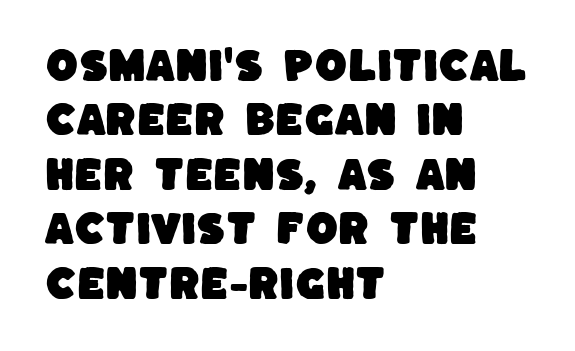
The image shows 37 px sans-serif type; set left-aligned, normal line spacing (1.47x), normal letter spacing, not underlined; low stroke contrast and a large x-height.
